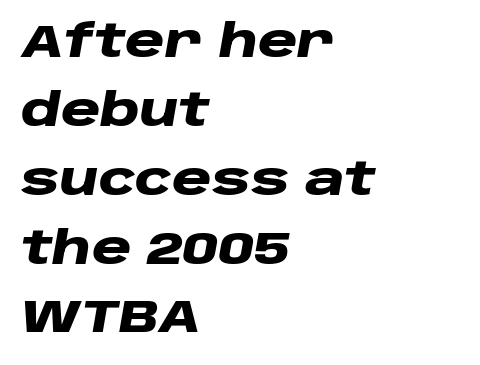
{"italic": "yes", "lean": "right", "slant_degrees": 10, "bold": "yes", "weight": "heavy", "width": "wide", "stroke_contrast": "low", "x_height": "large", "monospaced": "no", "underline": "no", "align": "left", "line_spacing": "normal", "line_spacing_ratio": 1.53, "letter_spacing": "normal", "letter_spacing_em": 0.0, "glyph_px": 45}
